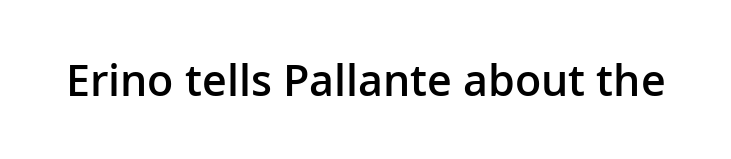
The image shows 43 px semibold sans-serif type, upright; set normal letter spacing, not underlined; low stroke contrast and a medium x-height.
